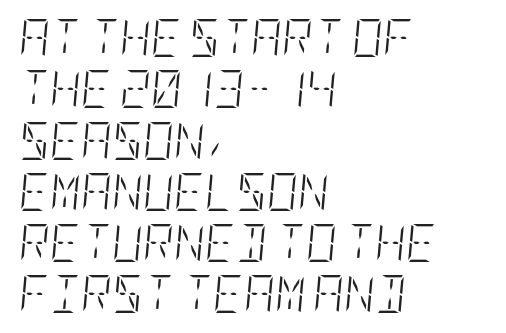
{"italic": "yes", "lean": "right", "slant_degrees": 5, "bold": "no", "weight": "light", "width": "condensed", "stroke_contrast": "low", "x_height": "large", "underline": "no", "align": "left", "line_spacing": "normal", "line_spacing_ratio": 1.35, "letter_spacing": "normal", "letter_spacing_em": 0.0, "glyph_px": 38}
